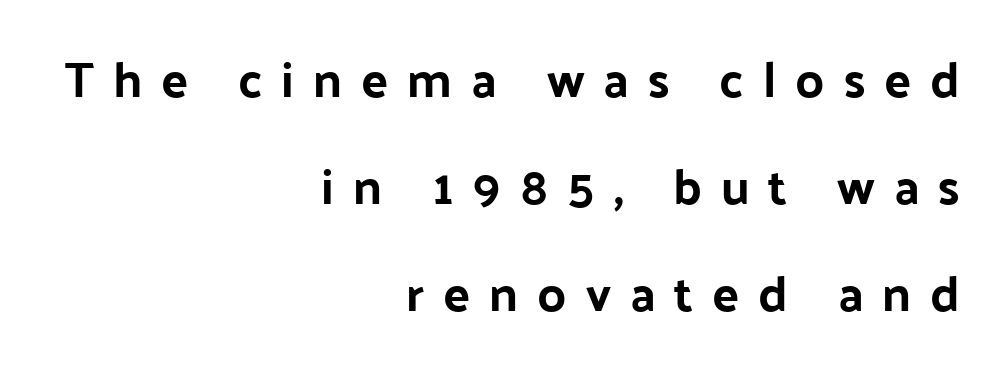
The image shows 50 px sans-serif type, upright; set right-aligned, loose line spacing (2.14x), unusually wide letter spacing (+0.38 em), not underlined; low stroke contrast and a medium x-height.
